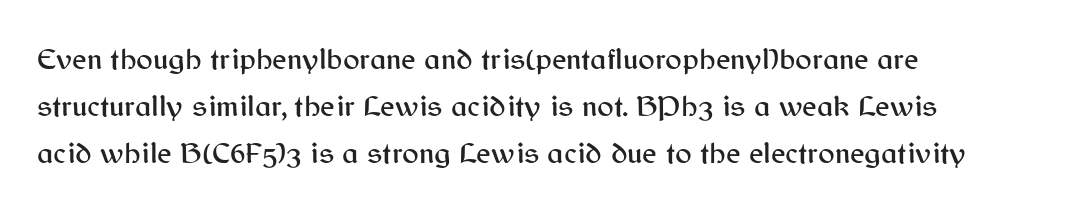
The image shows 31 px sans-serif type, upright; set left-aligned, normal line spacing (1.51x), normal letter spacing, not underlined; medium stroke contrast and a medium x-height.
